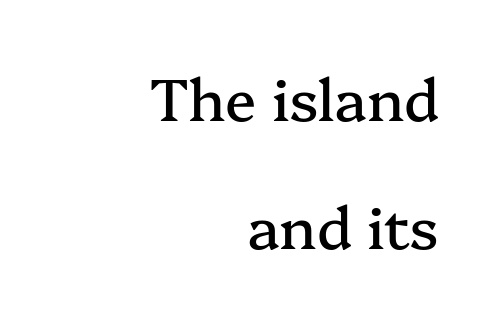
The image shows 58 px serif type, upright; set right-aligned, loose line spacing (2.21x), normal letter spacing, not underlined; medium stroke contrast and a medium x-height.
